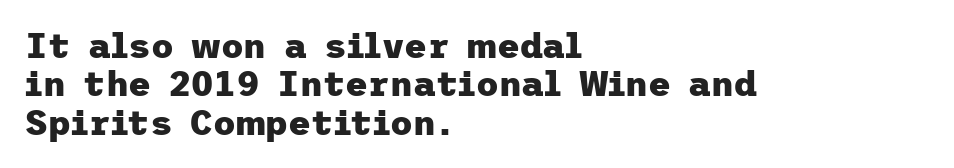
The rag falls on the right side of this text block. Glance below the letters and you will spot only blank space. If you drew a line through each stem, it would be perfectly vertical. Glyph-to-glyph distance matches everyday printed text. This sample trades vertical openness for compactness between lines. The face used here has the dense, thick strokes of a bold.
